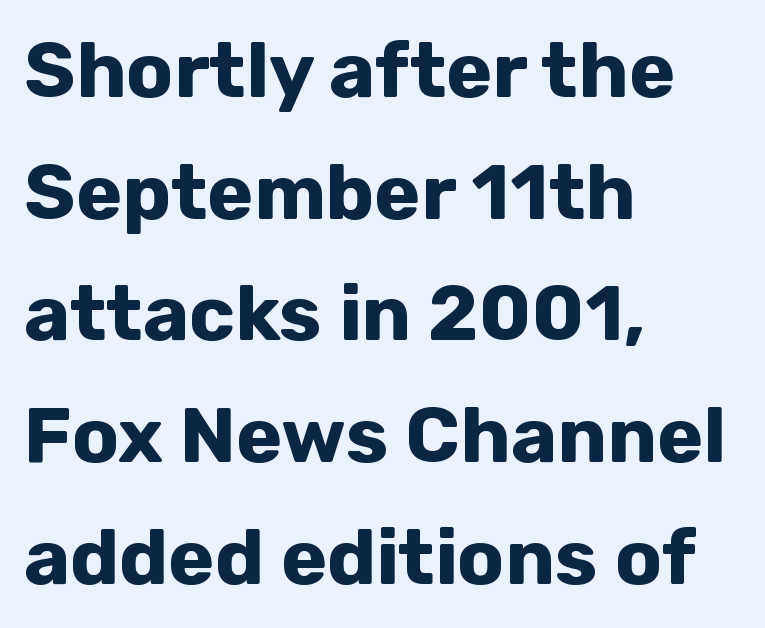
The image shows 78 px bold sans-serif type, upright; set left-aligned, normal line spacing (1.56x), normal letter spacing, not underlined; low stroke contrast and a medium x-height.
